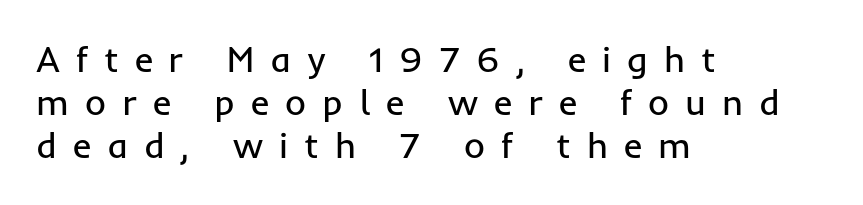
Rendered with straight, roman letterforms. The passage shown is not underscored anywhere. Inter-character spacing is expanded well beyond the font's built-in metrics. Is this a fixed-width face? No — the glyphs have proportional, varying widths. All the whitespace from short lines collects on the right.
